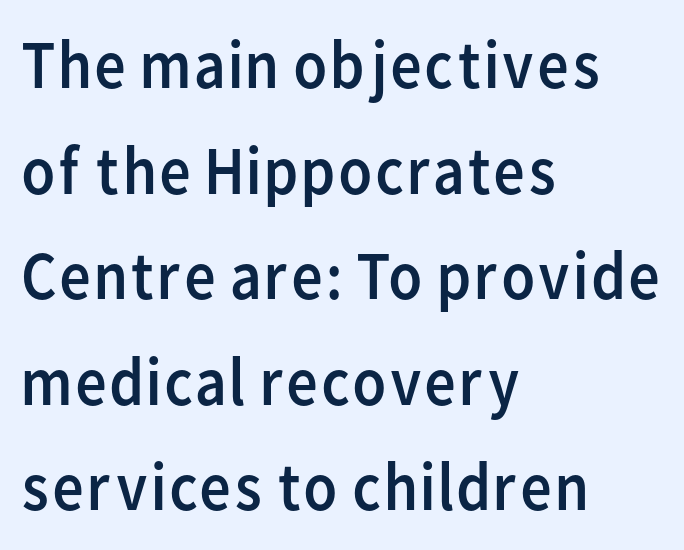
Q: Is the text bold? A: No.
Q: Is the text italic (slanted)? A: No, it is upright.
Q: Is the typeface a serif or a sans-serif typeface? A: Sans-serif.
Q: Is the text underlined? A: No.
Q: How is the paragraph aligned? A: Left-aligned.
Q: Is the spacing between letters normal or unusually wide? A: Normal.
Q: Is the spacing between lines tight, normal or loose? A: Normal.
Q: Width (condensed, normal, or wide)? A: Normal.
Q: Stroke contrast? A: Low.
Q: x-height? A: Medium.
Q: Monospaced? A: No.
